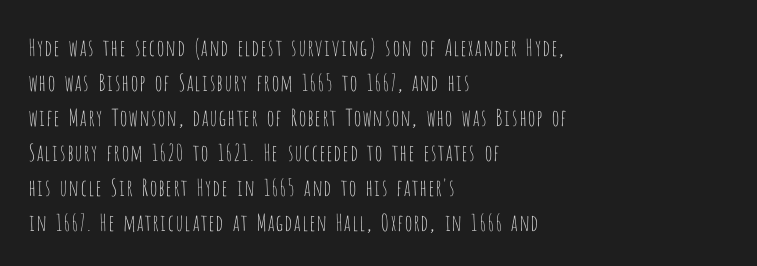
{"italic": "no", "bold": "no", "underline": "no", "align": "left", "line_spacing": "normal", "line_spacing_ratio": 1.52, "letter_spacing": "normal", "letter_spacing_em": 0.0, "glyph_px": 23}
